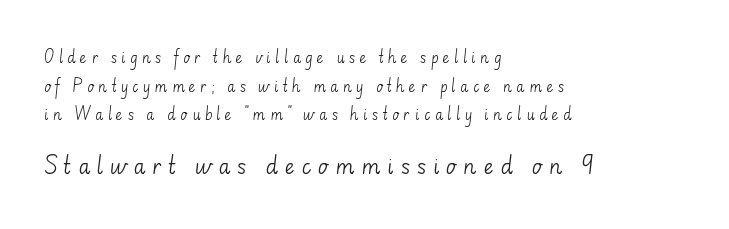
Each stroke keeps to a modest, everyday thickness or less. Line starts are locked; line ends wander. Each row of text sits above clean, open space. Scale increases going downward across the two blocks.
